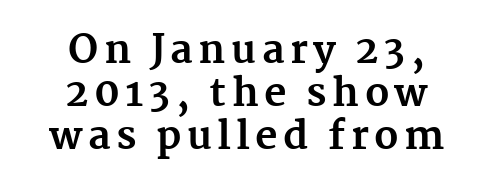
{"serif": "yes", "italic": "no", "bold": "yes", "weight": "bold", "width": "normal", "stroke_contrast": "medium", "x_height": "medium", "monospaced": "no", "underline": "no", "align": "center", "line_spacing": "tight", "line_spacing_ratio": 1.1, "glyph_px": 39}
